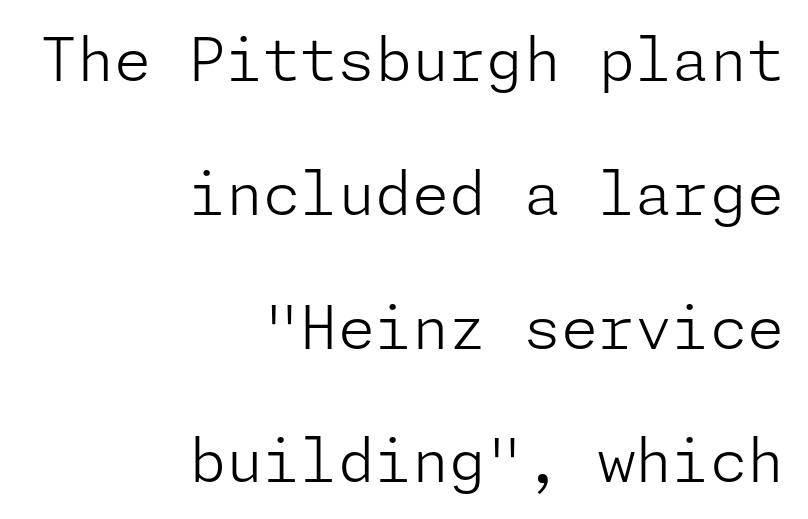
The specimen reads as upright at a glance. Vertically, the passage feels expansive, rows floating well apart. Stems and bowls with no extra thickness — not bold. The glyphs are unaccompanied by any horizontal stroke below them. The tracking reads as untouched default to a designer's eye.
